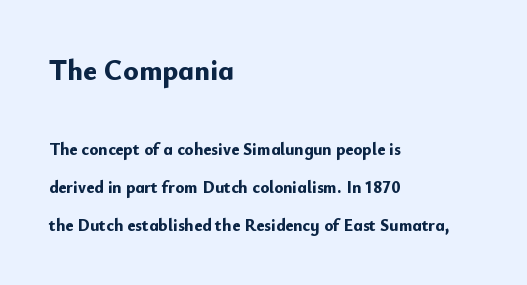
{"serif": "no", "italic": "no", "bold": "yes", "weight": "bold", "width": "normal", "stroke_contrast": "low", "x_height": "small", "monospaced": "no", "underline": "no", "align": "left", "line_spacing": "loose", "line_spacing_ratio": 2.23, "letter_spacing": "normal", "letter_spacing_em": 0.0, "larger_block": "first", "size_ratio": 1.71, "glyph_px": 29}
